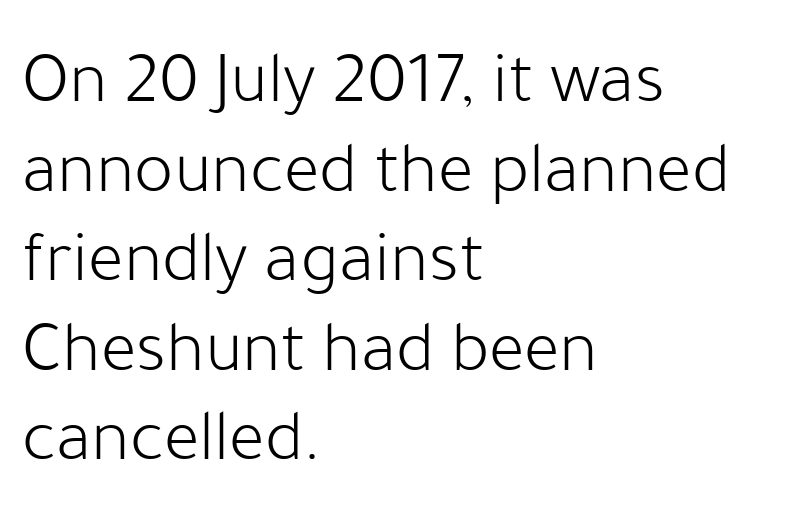
Q: Is the text bold? A: No.
Q: Is the text italic (slanted)? A: No, it is upright.
Q: Is the typeface a serif or a sans-serif typeface? A: Sans-serif.
Q: Is the text underlined? A: No.
Q: How is the paragraph aligned? A: Left-aligned.
Q: Is the spacing between letters normal or unusually wide? A: Normal.
Q: Width (condensed, normal, or wide)? A: Normal.
Q: Stroke contrast? A: Low.
Q: x-height? A: Medium.
Q: Monospaced? A: No.
